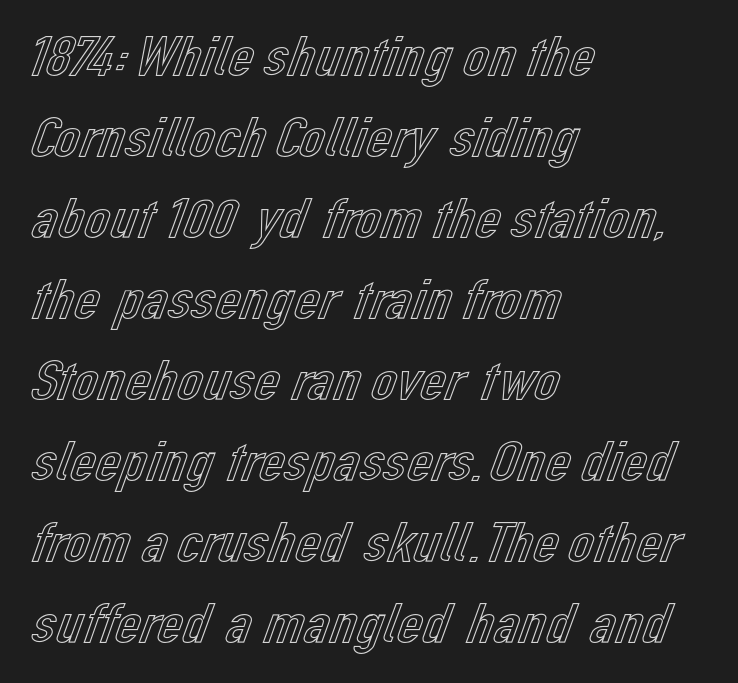
Honestly, the row spacing looks completely unremarkable. If you drew a ruler down the left edge, every line would touch it. The type is set solid horizontally, with unmodified tracking. This sample has the flowing, uneven cadence of proportional lettering. This rendering features lettering with no underline.
